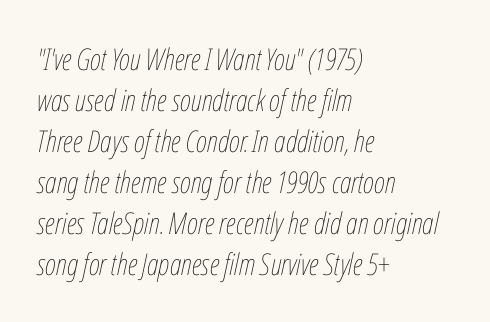
The image shows 30 px thin, condensed type, italic (leaning right); set left-aligned, normal line spacing (1.37x), normal letter spacing, not underlined; low stroke contrast and a medium x-height.
